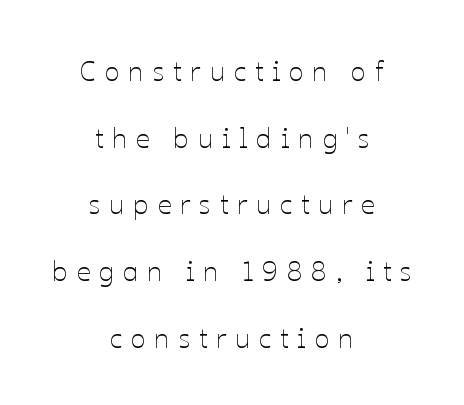
You could not count columns in this text — the font is proportionally spaced. Interline gaps are noticeably wide in this sample. Stems and bowls with no extra thickness — not bold. Between one letter and the next there's a generous, obvious gap. This sample uses an upright cut, with every glyph sitting square on the baseline.
